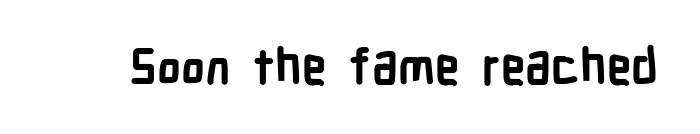
The image shows 49 px semibold, condensed sans-serif type, upright; set normal letter spacing, not underlined; low stroke contrast and a medium x-height.
